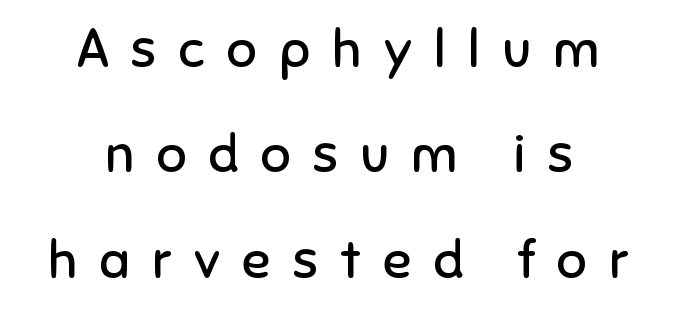
The image shows 53 px regular-weight sans-serif type, upright; set centered, loose line spacing (1.99x), unusually wide letter spacing (+0.42 em), not underlined; low stroke contrast and a medium x-height.
